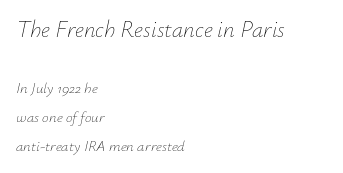
The image shows 23 px text type, italic (leaning right); set left-aligned, loose line spacing (1.94x), normal letter spacing, not underlined; the first (top) block is 1.53x larger.
